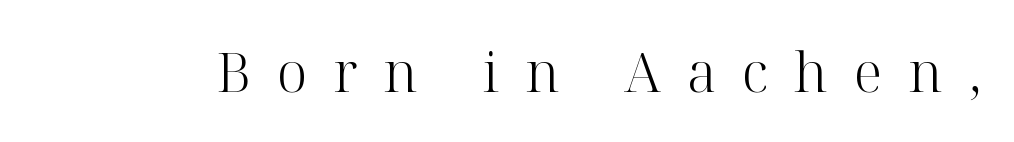
Do the letters lean? They stand straight. Observe the serifs anchoring each vertical stroke in this sample. The passage shown is not underscored anywhere. The face used here is proportionally spaced, like ordinary book or web type. Think standard paragraph weight, or any step lighter than that. The face used here is rendered with a markedly widened letterfit.
